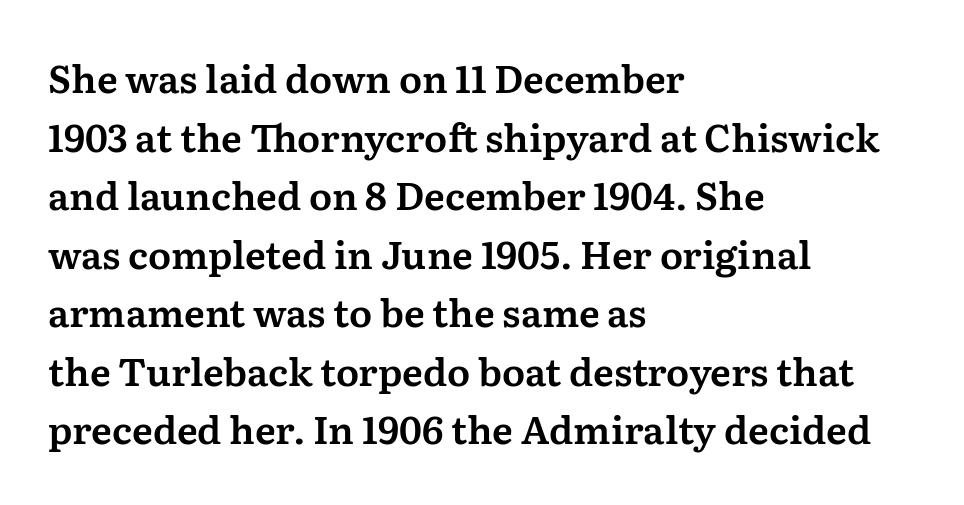
The image shows 38 px serif type, upright; set left-aligned, normal line spacing (1.54x), normal letter spacing, not underlined; medium stroke contrast and a medium x-height.
